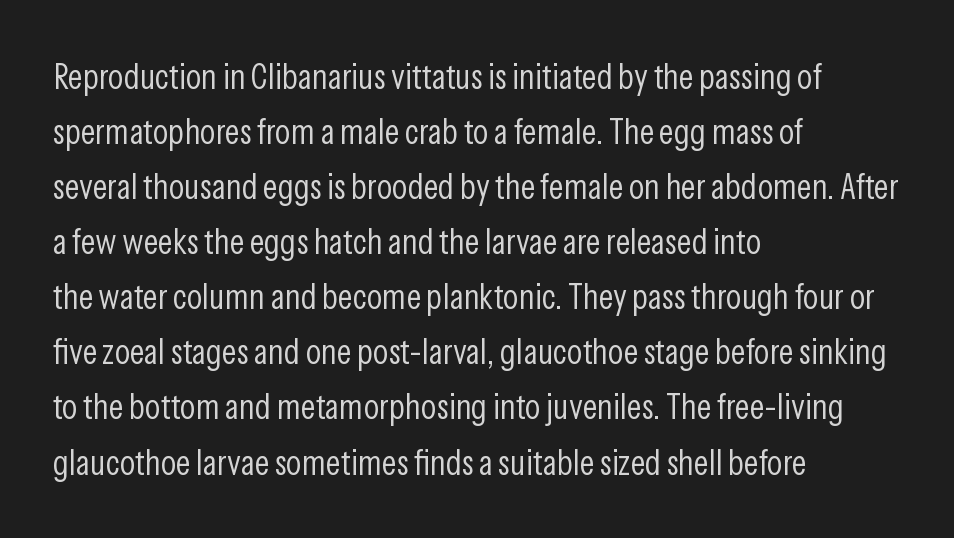
Q: Is the text bold? A: No.
Q: Is the text italic (slanted)? A: No, it is upright.
Q: Is the typeface a serif or a sans-serif typeface? A: Sans-serif.
Q: Is the text underlined? A: No.
Q: How is the paragraph aligned? A: Left-aligned.
Q: Is the spacing between letters normal or unusually wide? A: Normal.
Q: Is the spacing between lines tight, normal or loose? A: Normal.
Q: Width (condensed, normal, or wide)? A: Condensed.
Q: Stroke contrast? A: Low.
Q: x-height? A: Medium.
Q: Monospaced? A: No.
